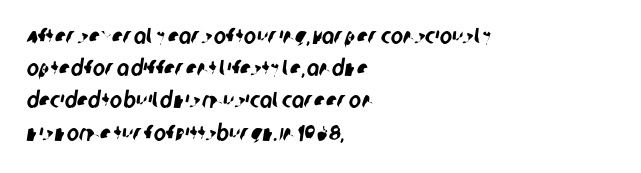
{"underline": "no", "align": "left", "line_spacing": "normal", "line_spacing_ratio": 1.4, "letter_spacing": "normal", "letter_spacing_em": 0.0, "glyph_px": 23}
